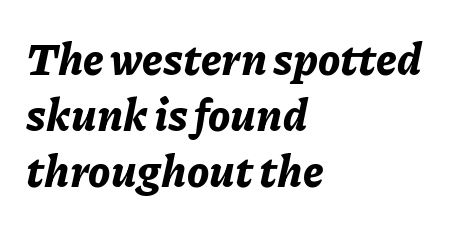
Q: Is the text bold? A: Yes.
Q: Is the text italic (slanted)? A: Yes, it leans right by about 11 degrees.
Q: Is the text underlined? A: No.
Q: How is the paragraph aligned? A: Left-aligned.
Q: Is the spacing between letters normal or unusually wide? A: Normal.
Q: Is the spacing between lines tight, normal or loose? A: Normal.
Q: Width (condensed, normal, or wide)? A: Normal.
Q: Stroke contrast? A: Low.
Q: x-height? A: Medium.
Q: Monospaced? A: No.
